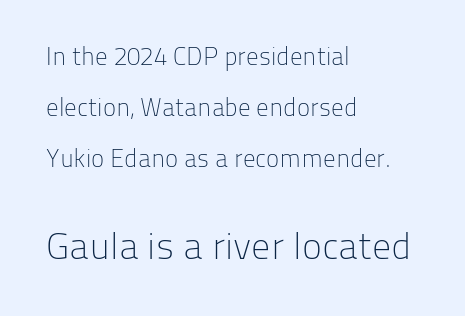
{"serif": "no", "italic": "no", "bold": "no", "weight": "light", "width": "normal", "stroke_contrast": "low", "x_height": "medium", "monospaced": "no", "underline": "no", "align": "left", "line_spacing": "loose", "line_spacing_ratio": 2.05, "letter_spacing": "normal", "letter_spacing_em": 0.0, "larger_block": "second", "size_ratio": 1.52, "glyph_px": 38}
